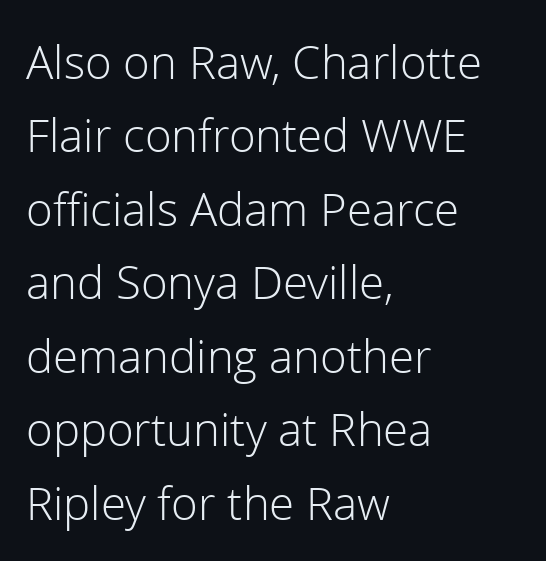
Q: Is the text bold? A: No.
Q: Is the text italic (slanted)? A: No, it is upright.
Q: Is the typeface a serif or a sans-serif typeface? A: Sans-serif.
Q: Is the text underlined? A: No.
Q: How is the paragraph aligned? A: Left-aligned.
Q: Is the spacing between letters normal or unusually wide? A: Normal.
Q: Is the spacing between lines tight, normal or loose? A: Normal.
Q: Width (condensed, normal, or wide)? A: Normal.
Q: Stroke contrast? A: Low.
Q: x-height? A: Medium.
Q: Monospaced? A: No.
